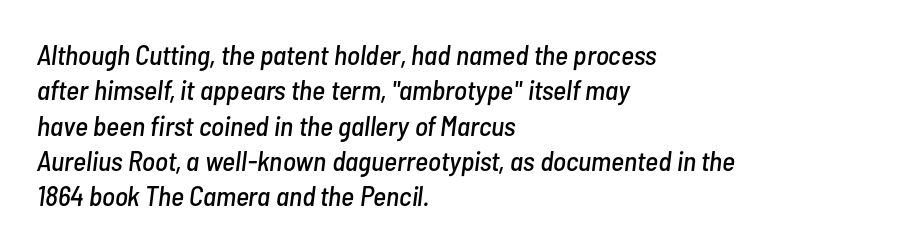
Observe the lean: these are italic letterforms. Proportional: the letters do not fall into vertical columns. The baseline area is clear. Layout note: lines flush left. The lines sit at an ordinary, default distance from one another. Tracking value appears to be zero — textbook default spacing.
